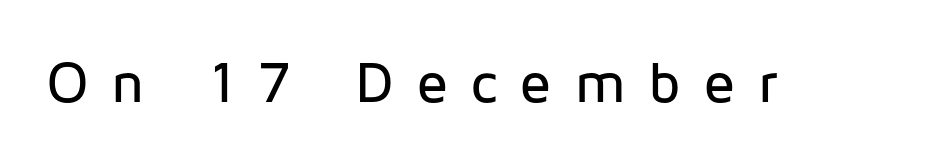
The image shows 58 px sans-serif type, upright; set unusually wide letter spacing (+0.38 em), not underlined; low stroke contrast and a medium x-height.
